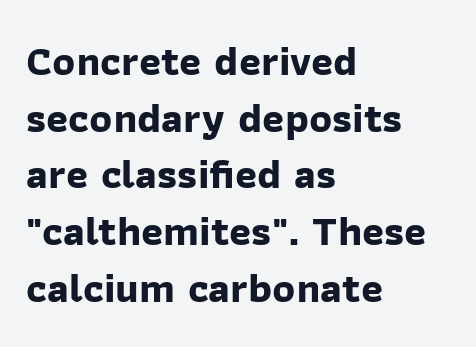
{"serif": "no", "bold": "yes", "weight": "bold", "width": "normal", "stroke_contrast": "low", "x_height": "medium", "monospaced": "no", "underline": "no", "align": "left", "line_spacing": "normal", "line_spacing_ratio": 1.35, "letter_spacing": "normal", "letter_spacing_em": 0.0, "glyph_px": 42}
